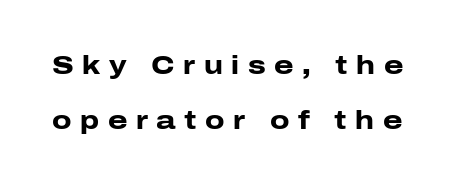
{"italic": "no", "bold": "yes", "underline": "no", "line_spacing": "loose", "line_spacing_ratio": 2.21, "letter_spacing": "wide", "letter_spacing_em": 0.34, "glyph_px": 25}
